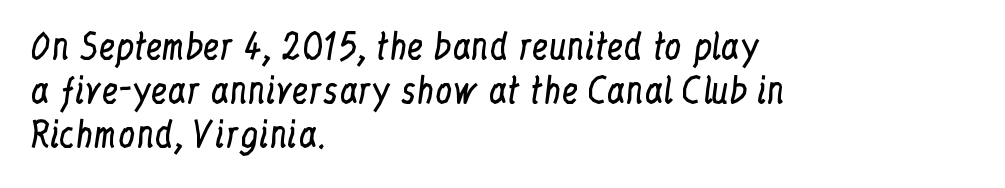
{"serif": "yes", "bold": "no", "weight": "regular", "width": "condensed", "stroke_contrast": "low", "x_height": "medium", "monospaced": "no", "underline": "no", "align": "left", "line_spacing": "normal", "line_spacing_ratio": 1.3, "letter_spacing": "normal", "letter_spacing_em": 0.0, "glyph_px": 34}
